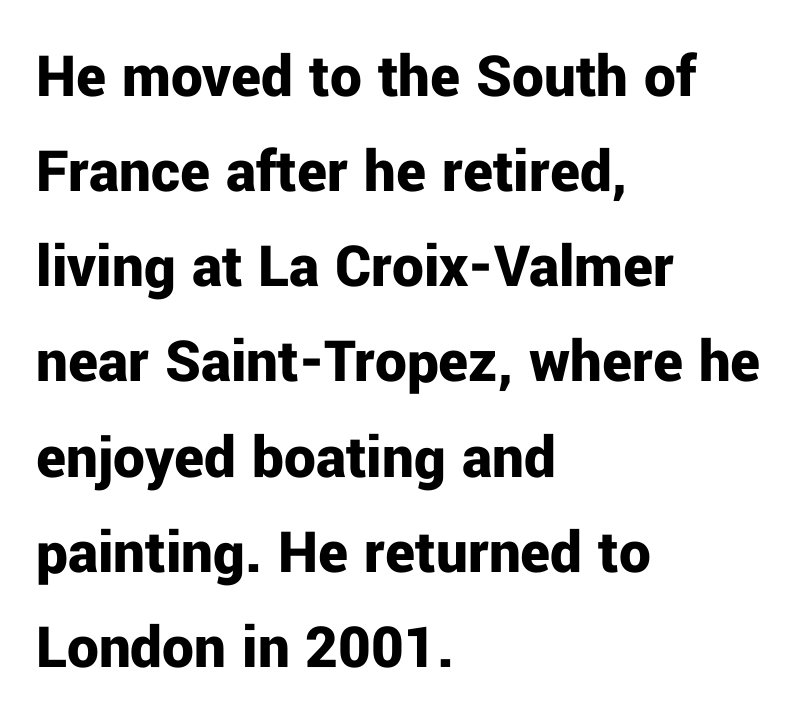
The letters stand upright; this is a roman face. Short and long lines alike share a common starting point at left. On the weight axis this lands at bold, roughly 700. Observe the ordinary spacing: letters are neighbours, not strangers. Observe the absence of serifs on each vertical stroke in this sample.
